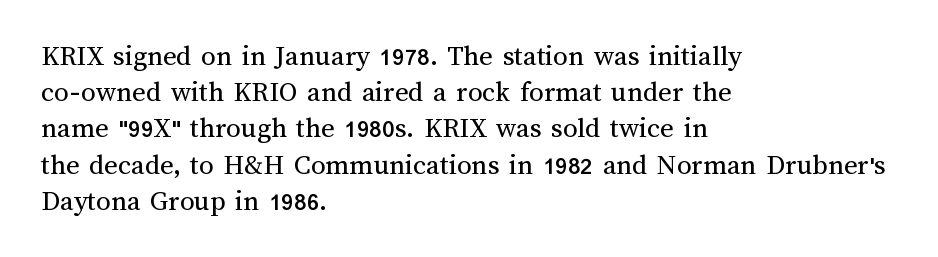
The image shows 29 px regular-weight type, upright; set left-aligned, normal line spacing (1.25x), normal letter spacing, not underlined; medium stroke contrast and a medium x-height.
